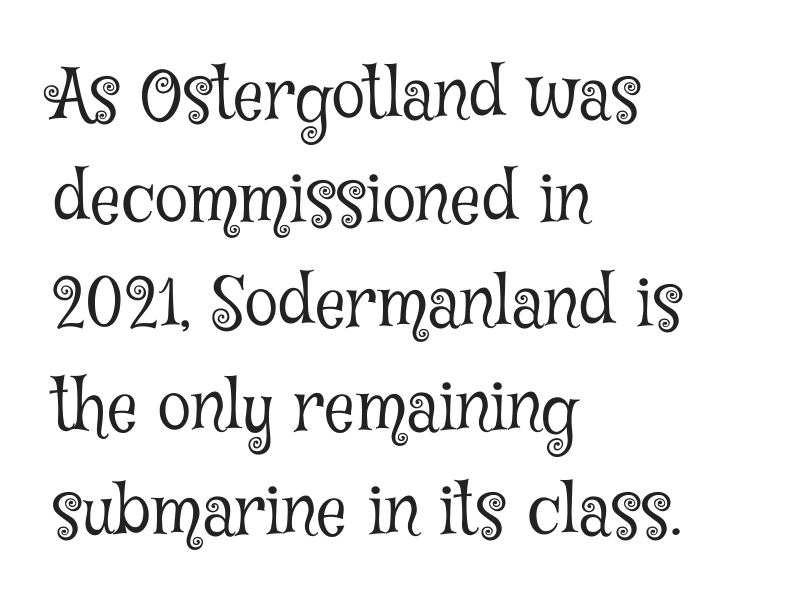
Ink coverage per letter is moderate at most. These lines are composed in type with serifs. Is there much room between lines? A standard amount, neither cramped nor airy. Compared with a centered layout, this one pins lines to the left instead.
